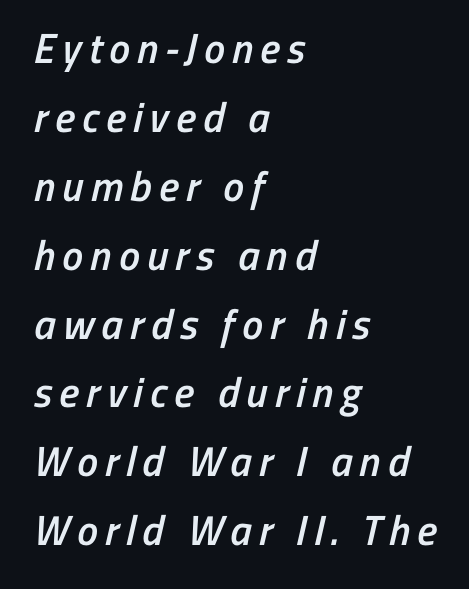
Note the varied advance widths — an 'i' is clearly narrower than an 'm'. To sum up the face: it is a sans, with no serifs. Each line starts at the same left margin while the right side varies. Decoration check: the copy has no underline. Whoever set this chose a conventional vertical rhythm. The passage shown is semibold, sitting just below true bold.
